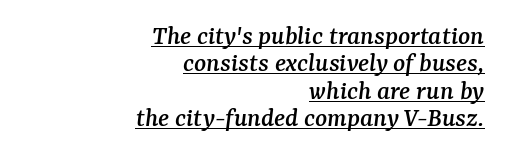
The passage shown is underscored from start to finish. Baseline-to-baseline distance is barely more than the letter height. The type family on display is of the serif kind. The lines are quadded right.
